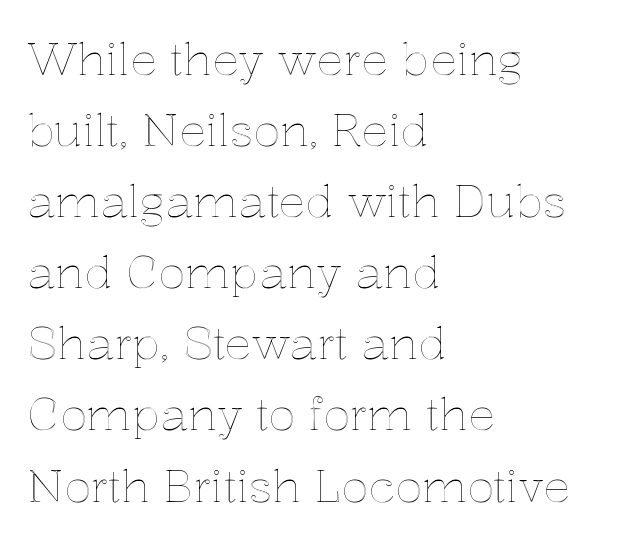
The rows are spaced the way most documents space them. Underline: absent. The letters stand upright; this is a roman face. Note the varied advance widths — an 'i' is clearly narrower than an 'm'.
